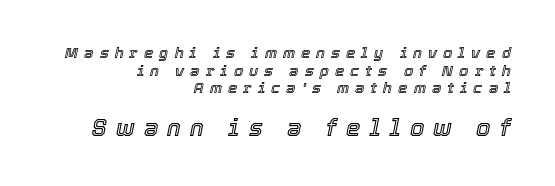
Two sizes are in play, and the larger belongs to the second block. In terms of letterspacing, this is a distinctly airy, spread setting. The paragraph has a hard right edge and a soft left edge. It's the slanting kind of type. Just letters on the line, the space beneath them empty.
